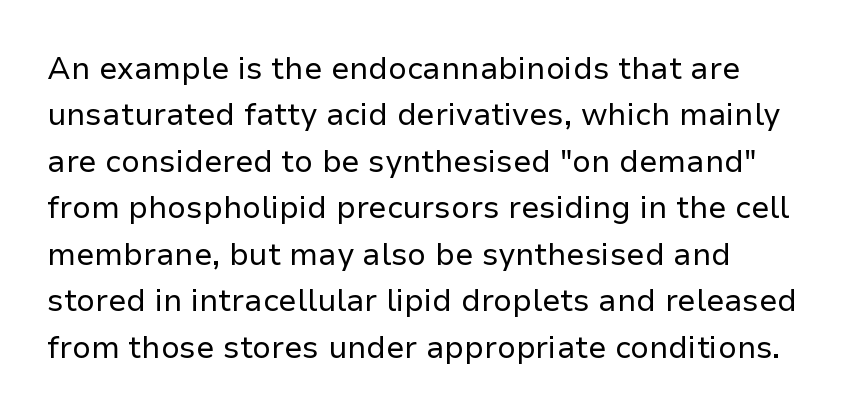
{"serif": "no", "italic": "no", "bold": "no", "weight": "regular", "width": "normal", "stroke_contrast": "low", "x_height": "medium", "monospaced": "no", "underline": "no", "align": "left", "line_spacing": "normal", "line_spacing_ratio": 1.5, "letter_spacing": "normal", "letter_spacing_em": 0.0, "glyph_px": 31}
